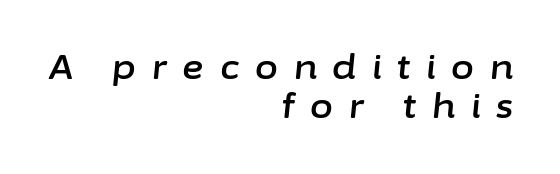
Q: Is the text italic (slanted)? A: Yes, it leans right by about 6 degrees.
Q: Is the text underlined? A: No.
Q: How is the paragraph aligned? A: Right-aligned.
Q: Is the spacing between letters normal or unusually wide? A: Unusually wide.
Q: Width (condensed, normal, or wide)? A: Normal.
Q: Stroke contrast? A: Low.
Q: x-height? A: Medium.
Q: Monospaced? A: No.
